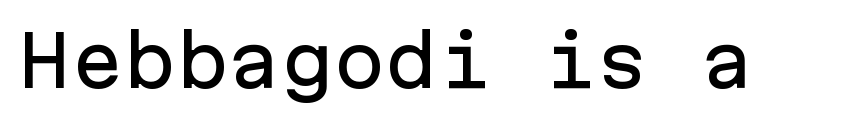
Q: Is the text italic (slanted)? A: No, it is upright.
Q: Is the typeface a serif or a sans-serif typeface? A: Sans-serif.
Q: Is the text underlined? A: No.
Q: Is the spacing between letters normal or unusually wide? A: Normal.
Q: Width (condensed, normal, or wide)? A: Normal.
Q: Stroke contrast? A: Low.
Q: x-height? A: Medium.
Q: Monospaced? A: Yes.
